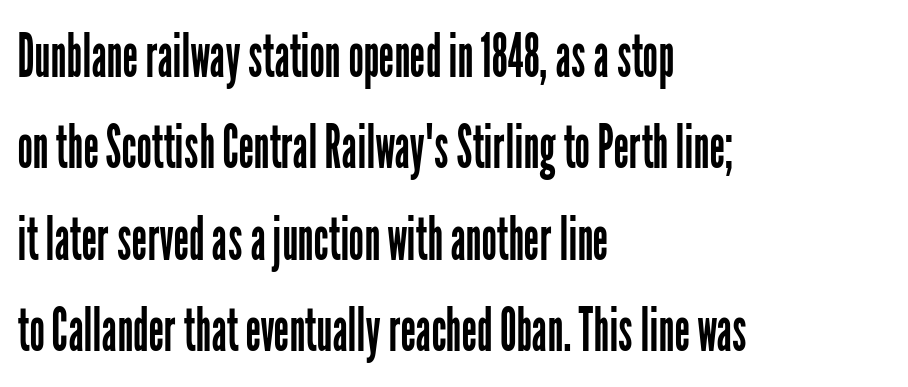
The image shows 61 px regular-weight, condensed sans-serif type, upright; set left-aligned, normal line spacing (1.5x), normal letter spacing, not underlined; low stroke contrast and a medium x-height.
